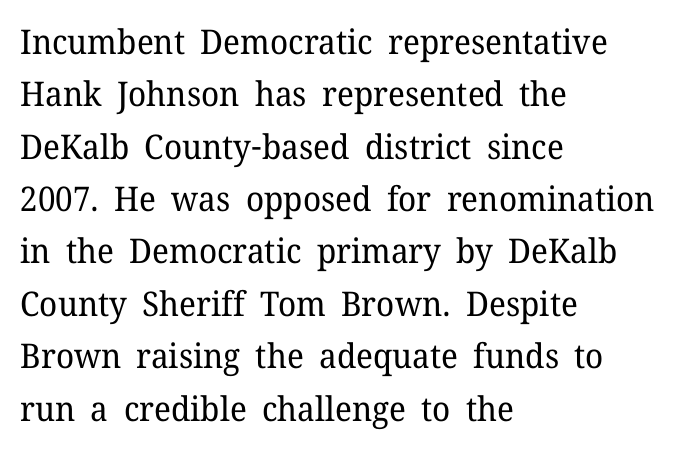
The image shows 34 px regular-weight serif type, upright; set left-aligned, normal line spacing (1.54x), normal letter spacing, not underlined; low stroke contrast and a medium x-height.
